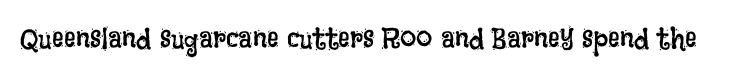
Q: Is the text bold? A: No.
Q: Is the text italic (slanted)? A: No, it is upright.
Q: Is the text underlined? A: No.
Q: Is the spacing between letters normal or unusually wide? A: Normal.
Q: Width (condensed, normal, or wide)? A: Condensed.
Q: Stroke contrast? A: Low.
Q: x-height? A: Large.
Q: Monospaced? A: No.
